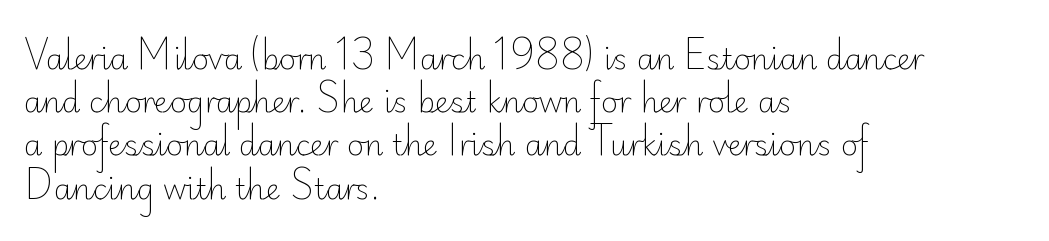
Does the type have serifs? No, each stem ends abruptly. The face used here is proportionally spaced, like ordinary book or web type. Glyph-to-glyph distance matches everyday printed text. No heavy texture on the line: the type isn't bold. Rule under the text: the space is simply empty. Ascenders rise straight up at ninety degrees.
